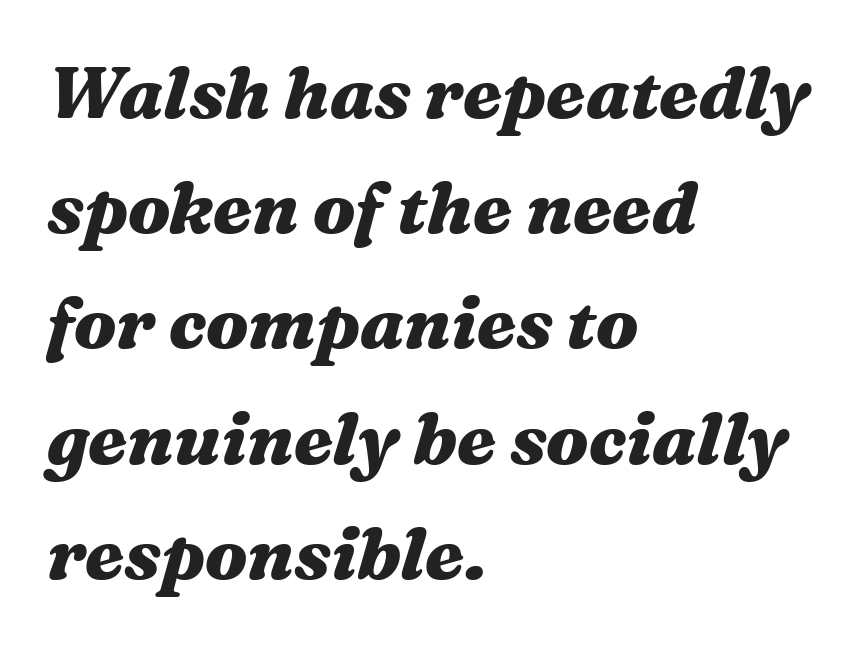
{"italic": "yes", "lean": "right", "slant_degrees": 16, "bold": "yes", "weight": "heavy", "width": "wide", "stroke_contrast": "medium", "x_height": "medium", "monospaced": "no", "underline": "no", "align": "left", "line_spacing": "normal", "line_spacing_ratio": 1.6, "letter_spacing": "normal", "letter_spacing_em": 0.0, "glyph_px": 72}
